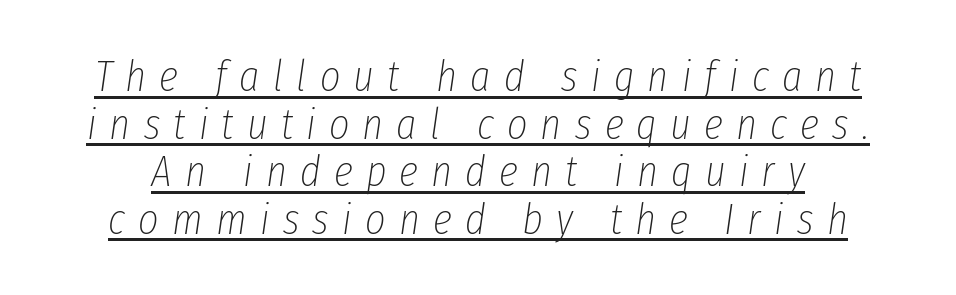
{"italic": "yes", "lean": "right", "slant_degrees": 8, "bold": "no", "weight": "thin", "width": "condensed", "stroke_contrast": "low", "x_height": "medium", "monospaced": "no", "underline": "yes", "line_spacing": "tight", "line_spacing_ratio": 1.08, "letter_spacing": "wide", "letter_spacing_em": 0.3, "glyph_px": 44}
